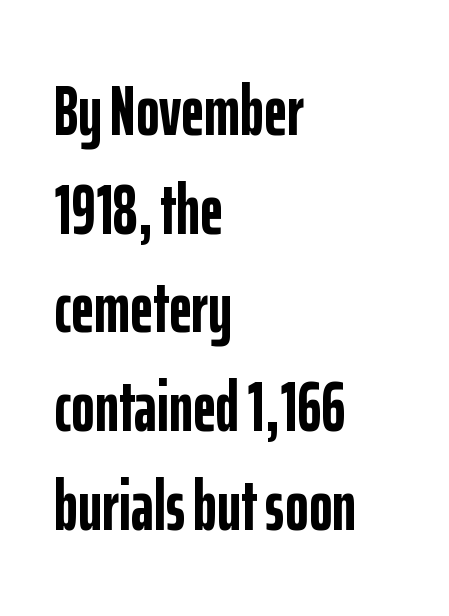
Q: Is the text bold? A: Yes.
Q: Is the text italic (slanted)? A: No, it is upright.
Q: Is the typeface a serif or a sans-serif typeface? A: Sans-serif.
Q: Is the text underlined? A: No.
Q: How is the paragraph aligned? A: Left-aligned.
Q: Is the spacing between letters normal or unusually wide? A: Normal.
Q: Is the spacing between lines tight, normal or loose? A: Normal.
Q: Width (condensed, normal, or wide)? A: Condensed.
Q: Stroke contrast? A: Low.
Q: x-height? A: Medium.
Q: Monospaced? A: No.
